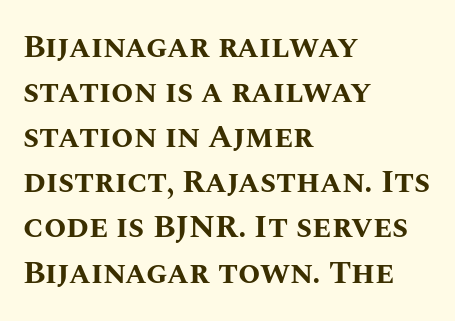
Q: Is the text bold? A: Yes.
Q: Is the text italic (slanted)? A: No, it is upright.
Q: Is the text underlined? A: No.
Q: How is the paragraph aligned? A: Left-aligned.
Q: Is the spacing between letters normal or unusually wide? A: Normal.
Q: Is the spacing between lines tight, normal or loose? A: Normal.
Q: Width (condensed, normal, or wide)? A: Normal.
Q: Stroke contrast? A: Medium.
Q: x-height? A: Large.
Q: Monospaced? A: No.
